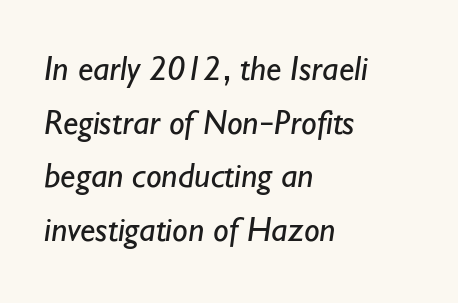
Q: Is the text bold? A: No.
Q: Is the typeface a serif or a sans-serif typeface? A: Sans-serif.
Q: Is the text underlined? A: No.
Q: How is the paragraph aligned? A: Left-aligned.
Q: Is the spacing between letters normal or unusually wide? A: Normal.
Q: Is the spacing between lines tight, normal or loose? A: Normal.
Q: Width (condensed, normal, or wide)? A: Normal.
Q: Stroke contrast? A: Low.
Q: x-height? A: Small.
Q: Monospaced? A: No.
